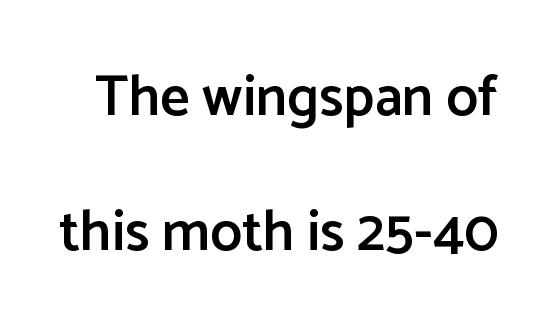
The space directly below the letters is spotless. Compared with typical body copy, the letter spacing here is the same. Do the characters align in a grid? No, the font is proportional. Style check: upright.
